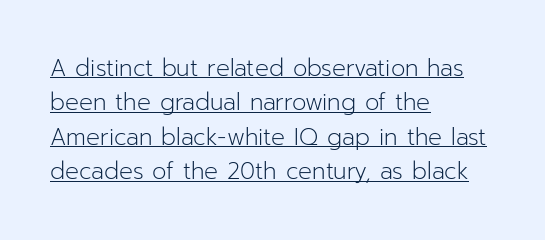
Q: Is the text bold? A: No.
Q: Is the text italic (slanted)? A: No, it is upright.
Q: Is the text underlined? A: Yes.
Q: How is the paragraph aligned? A: Left-aligned.
Q: Is the spacing between letters normal or unusually wide? A: Normal.
Q: Is the spacing between lines tight, normal or loose? A: Normal.
